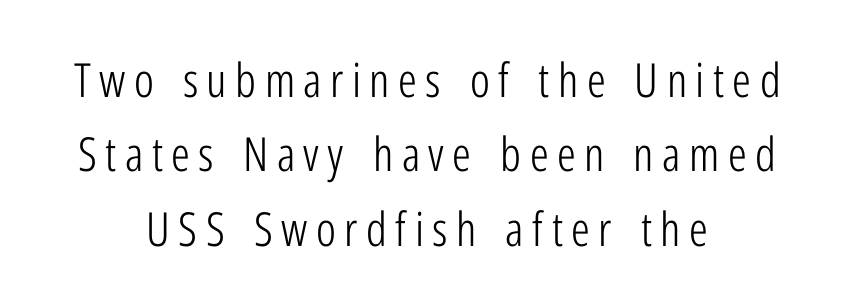
Nothing sits at the stroke ends, so this counts as sans-serif. Notice how the stems are strictly vertical — no italics here. The string is rendered with underlining switched off. Is the type heavy? It reads as light-to-regular instead. These lines are rendered in a variable-pitch font. The rendering positions every line midway between the sides.
